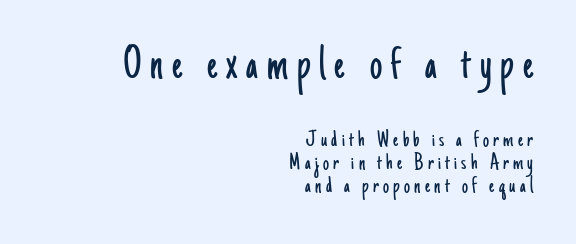
Q: Is the text bold? A: No.
Q: Is the text italic (slanted)? A: No, it is upright.
Q: Is the typeface a serif or a sans-serif typeface? A: Sans-serif.
Q: Is the text underlined? A: No.
Q: How is the paragraph aligned? A: Right-aligned.
Q: Is the spacing between lines tight, normal or loose? A: Tight.
Q: Which block of text is set in a larger size, the first (top) or the second (bottom)? A: The first (top) one.
Q: Width (condensed, normal, or wide)? A: Condensed.
Q: Stroke contrast? A: Low.
Q: x-height? A: Small.
Q: Monospaced? A: No.
